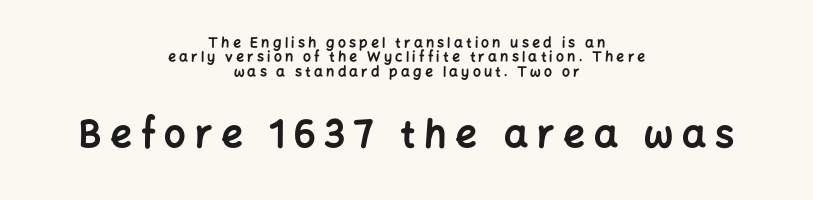
Q: Is the text bold? A: Yes.
Q: Is the text italic (slanted)? A: No, it is upright.
Q: Is the typeface a serif or a sans-serif typeface? A: Sans-serif.
Q: Is the text underlined? A: No.
Q: How is the paragraph aligned? A: Centered.
Q: Is the spacing between letters normal or unusually wide? A: Unusually wide.
Q: Is the spacing between lines tight, normal or loose? A: Tight.
Q: Which block of text is set in a larger size, the first (top) or the second (bottom)? A: The second (bottom) one.
Q: Width (condensed, normal, or wide)? A: Normal.
Q: Stroke contrast? A: Low.
Q: x-height? A: Medium.
Q: Monospaced? A: No.
